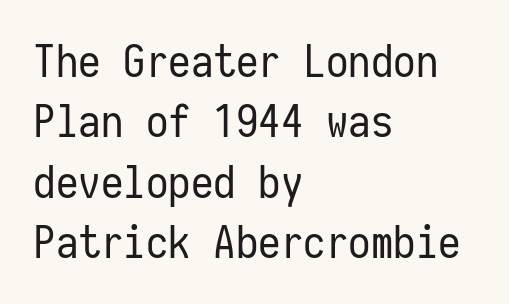
This is roman type, the default non-slanted kind. These lines stack with their left ends in a neat column. Are there feet on the stems? There aren't — it's a sans. A quiet, ordinary-to-light weight characterises the typeface. A typesetter would call this zero additional tracking.
